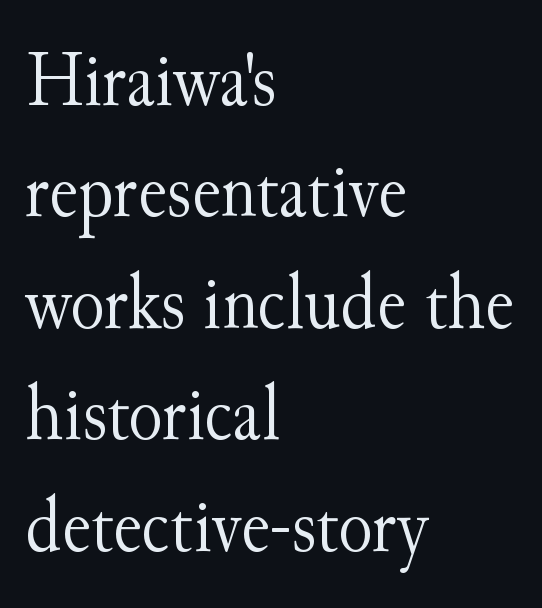
{"serif": "yes", "italic": "no", "bold": "no", "weight": "light", "width": "normal", "stroke_contrast": "medium", "x_height": "small", "monospaced": "no", "underline": "no", "align": "left", "line_spacing": "normal", "line_spacing_ratio": 1.41, "letter_spacing": "normal", "letter_spacing_em": 0.0, "glyph_px": 79}
